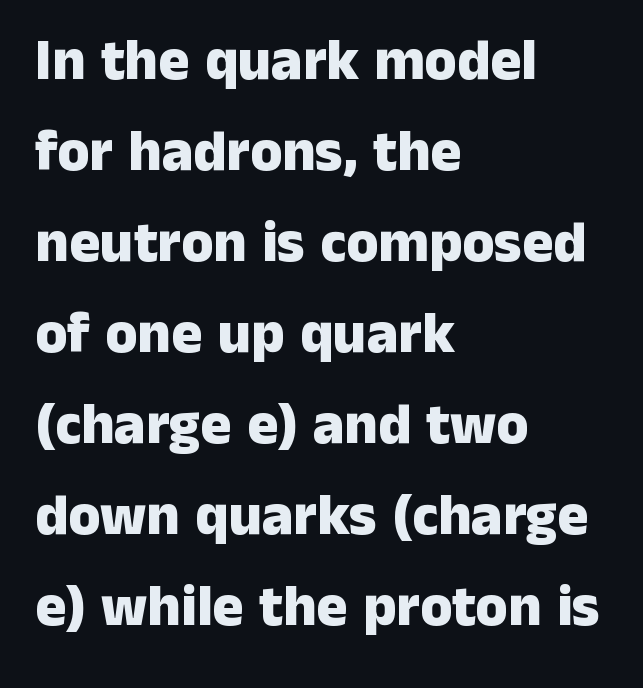
The image shows 58 px heavy sans-serif type, upright; set left-aligned, normal line spacing (1.57x), normal letter spacing, not underlined; low stroke contrast and a medium x-height.
